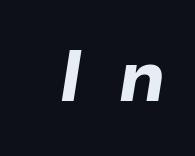
Q: Is the text bold? A: Yes.
Q: Is the text italic (slanted)? A: Yes, it leans right by about 9 degrees.
Q: Is the text underlined? A: No.
Q: Is the spacing between letters normal or unusually wide? A: Unusually wide.
Q: Width (condensed, normal, or wide)? A: Normal.
Q: Stroke contrast? A: Low.
Q: x-height? A: Medium.
Q: Monospaced? A: No.
